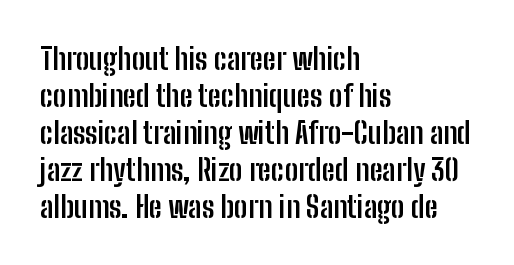
The image shows 30 px semibold, condensed sans-serif type, upright; set left-aligned, line spacing 1.23x, normal letter spacing, not underlined; low stroke contrast and a medium x-height.
